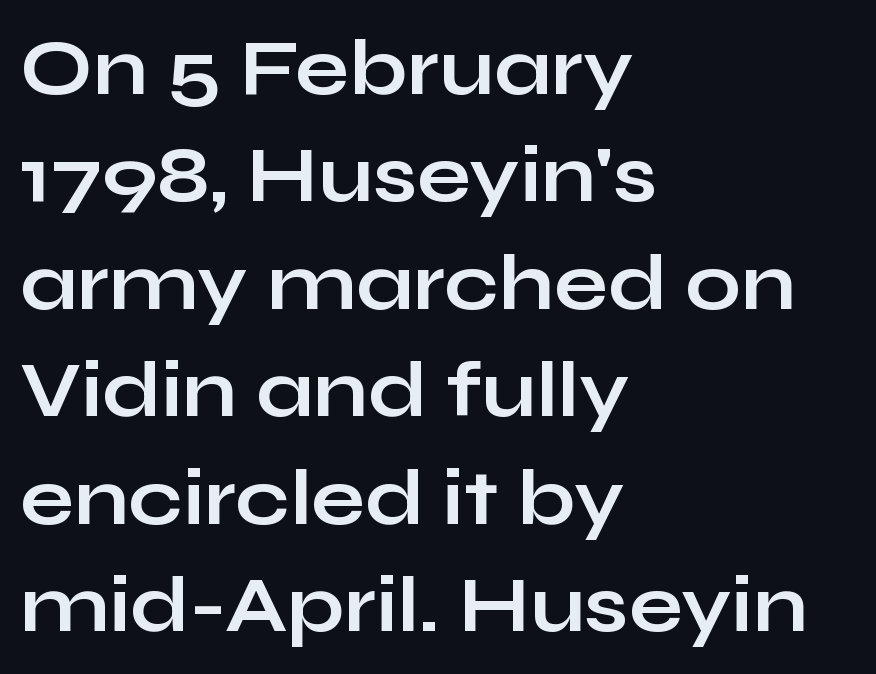
{"serif": "no", "italic": "no", "bold": "yes", "weight": "bold", "width": "wide", "stroke_contrast": "low", "x_height": "medium", "monospaced": "no", "underline": "no", "align": "left", "line_spacing": "normal", "line_spacing_ratio": 1.36, "letter_spacing": "normal", "letter_spacing_em": 0.0, "glyph_px": 79}
